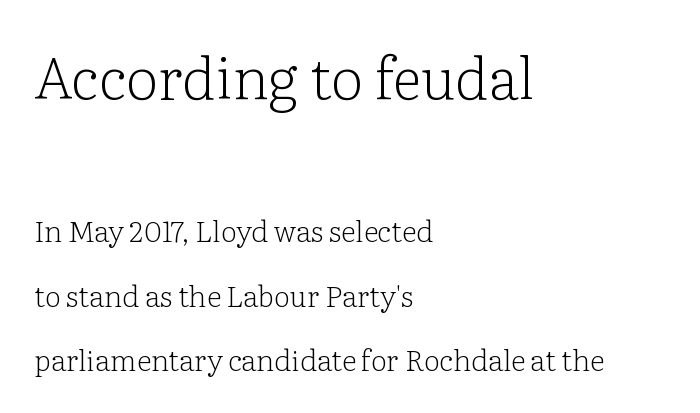
{"serif": "yes", "italic": "no", "bold": "no", "weight": "light", "width": "normal", "stroke_contrast": "low", "x_height": "medium", "monospaced": "no", "underline": "no", "align": "left", "line_spacing": "loose", "line_spacing_ratio": 2.22, "letter_spacing": "normal", "letter_spacing_em": 0.0, "larger_block": "first", "size_ratio": 2.0, "glyph_px": 58}
